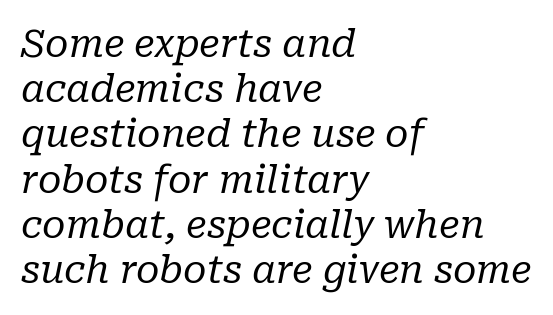
Q: Is the text bold? A: No.
Q: Is the text italic (slanted)? A: Yes, it leans right by about 10 degrees.
Q: Is the typeface a serif or a sans-serif typeface? A: Serif.
Q: Is the text underlined? A: No.
Q: How is the paragraph aligned? A: Left-aligned.
Q: Is the spacing between letters normal or unusually wide? A: Normal.
Q: Width (condensed, normal, or wide)? A: Normal.
Q: Stroke contrast? A: Low.
Q: x-height? A: Medium.
Q: Monospaced? A: No.
